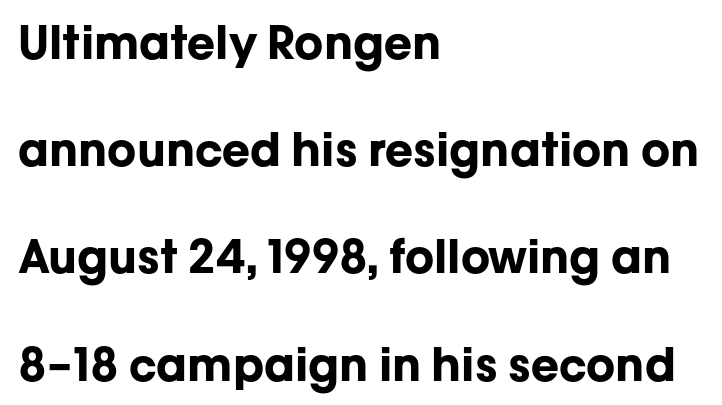
{"serif": "no", "italic": "no", "bold": "yes", "weight": "bold", "width": "normal", "stroke_contrast": "low", "x_height": "medium", "monospaced": "no", "underline": "no", "align": "left", "line_spacing": "loose", "line_spacing_ratio": 2.33, "letter_spacing": "normal", "letter_spacing_em": 0.0, "glyph_px": 46}
